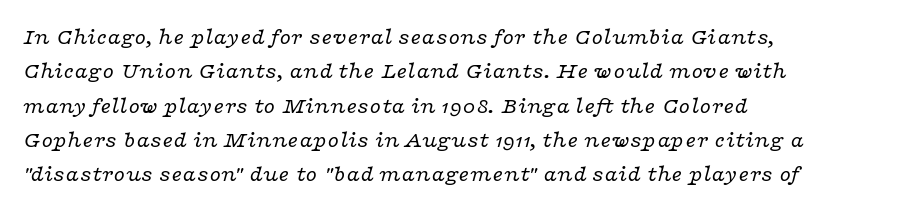
Q: Is the text bold? A: No.
Q: Is the text italic (slanted)? A: Yes, it leans right by about 16 degrees.
Q: Is the text underlined? A: No.
Q: How is the paragraph aligned? A: Left-aligned.
Q: Is the spacing between letters normal or unusually wide? A: Normal.
Q: Is the spacing between lines tight, normal or loose? A: Normal.
